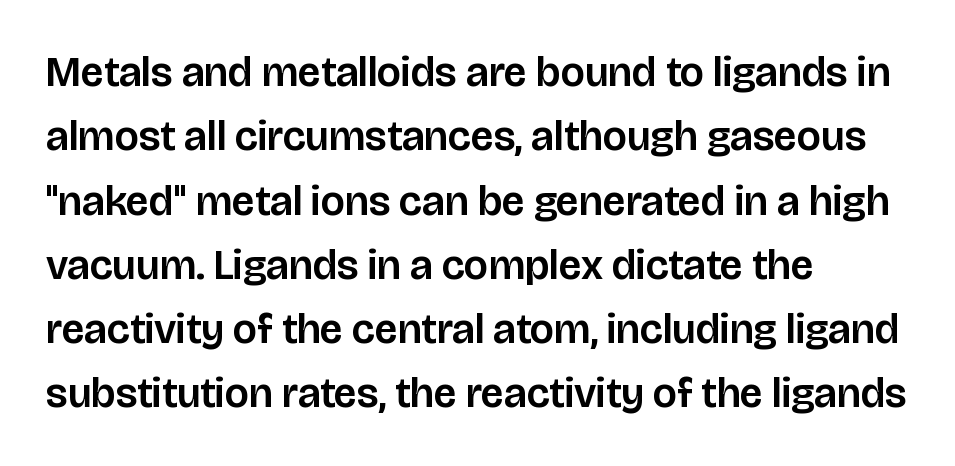
What's the leading like? Ordinary, nothing unusual. The rendering uses natural spacing where letterforms have individual widths. Style check: upright. Line beginnings align vertically; line endings do not. Compared with typical body copy, the letter spacing here is the same. In terms of letterform style, serifs are entirely absent.
